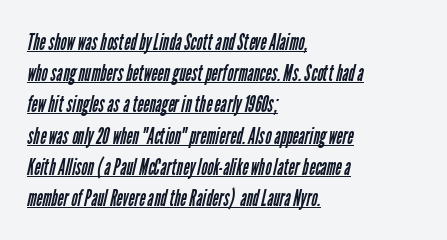
The image shows 24 px text type; set left-aligned, normal line spacing (1.3x), normal letter spacing, underlined.
